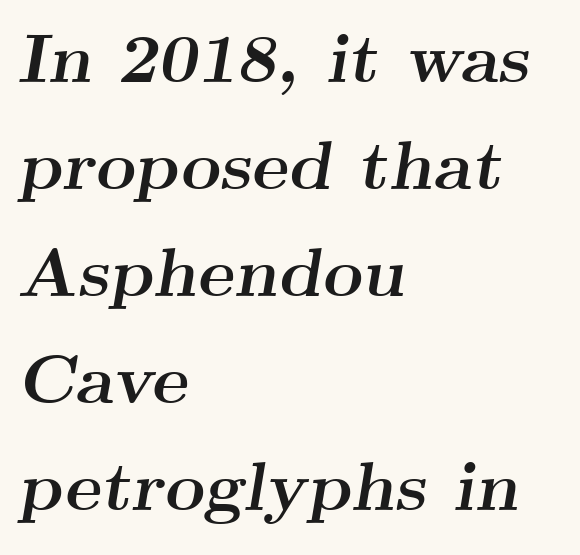
Q: Is the text bold? A: Yes.
Q: Is the text italic (slanted)? A: Yes, it leans right by about 9 degrees.
Q: Is the typeface a serif or a sans-serif typeface? A: Serif.
Q: Is the text underlined? A: No.
Q: How is the paragraph aligned? A: Left-aligned.
Q: Is the spacing between letters normal or unusually wide? A: Normal.
Q: Is the spacing between lines tight, normal or loose? A: Normal.
Q: Width (condensed, normal, or wide)? A: Wide.
Q: Stroke contrast? A: Medium.
Q: x-height? A: Small.
Q: Monospaced? A: No.
